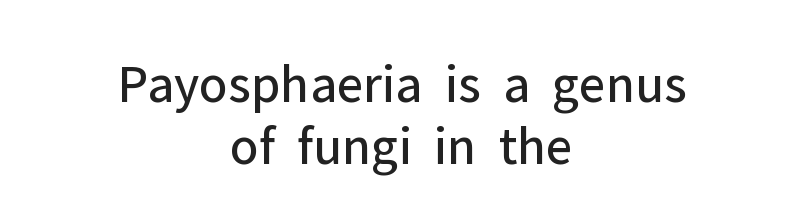
The baseline area is clear. The leading is snug, giving the passage a crowded texture. Nothing unusual about the tracking: characters are spaced as the font intends. Each letter keeps its own natural width here, so spacing adapts to shape.
